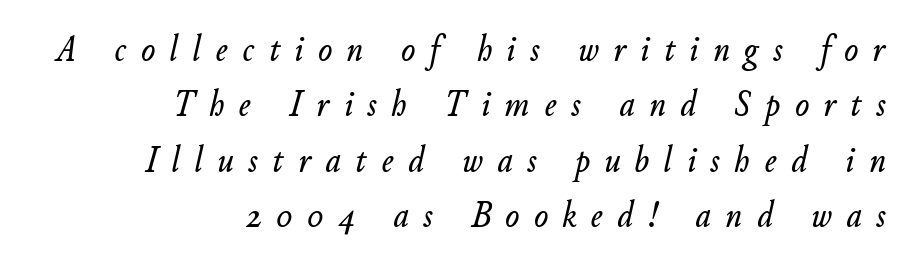
{"italic": "yes", "lean": "right", "slant_degrees": 11, "width": "normal", "stroke_contrast": "low", "x_height": "small", "monospaced": "no", "underline": "no", "align": "right", "line_spacing": "normal", "line_spacing_ratio": 1.5, "letter_spacing": "wide", "letter_spacing_em": 0.4, "glyph_px": 37}
